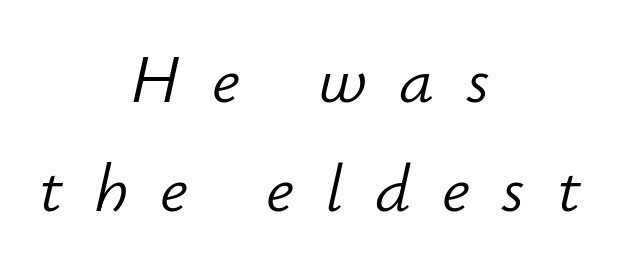
The image shows 69 px light type, italic (leaning right); set centered, normal line spacing (1.58x), unusually wide letter spacing (+0.46 em), not underlined; low stroke contrast and a small x-height.
